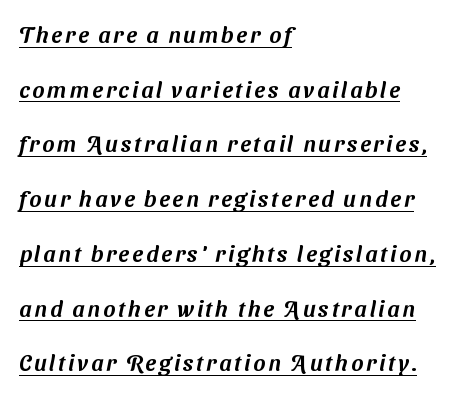
The image shows 23 px text type; set left-aligned, loose line spacing (2.38x), underlined.
